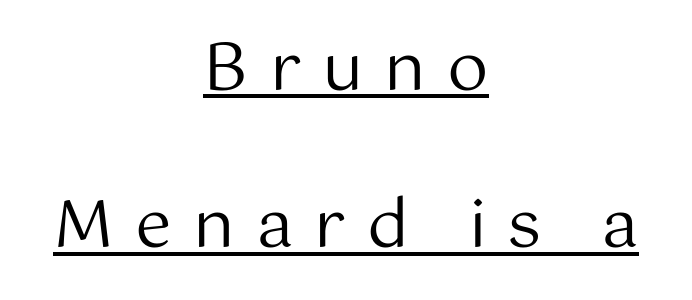
{"serif": "no", "italic": "no", "bold": "no", "weight": "regular", "width": "normal", "stroke_contrast": "medium", "x_height": "medium", "monospaced": "no", "underline": "yes", "align": "center", "line_spacing": "loose", "line_spacing_ratio": 2.38, "letter_spacing": "wide", "letter_spacing_em": 0.32, "glyph_px": 66}
